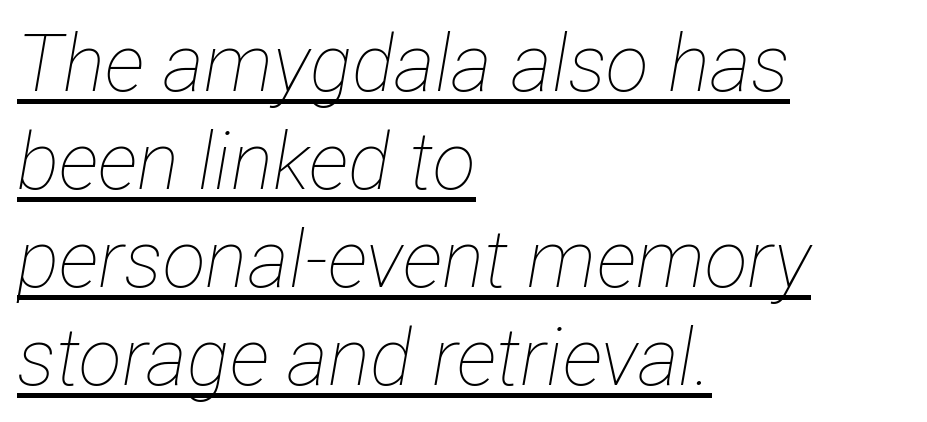
Would a proofreader flag this as italicized? Yes. The passage shown has conventional tracking throughout. Stem width sits at or under what a default text font uses. The passage shown is typed in a proportional face where columns would drift.
